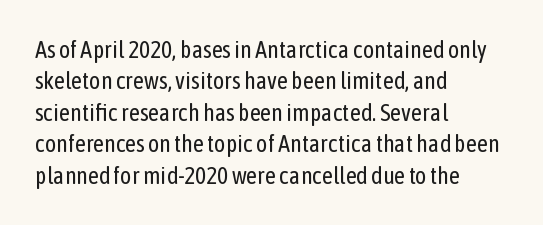
Q: Is the text bold? A: No.
Q: Is the text italic (slanted)? A: No, it is upright.
Q: Is the text underlined? A: No.
Q: How is the paragraph aligned? A: Left-aligned.
Q: Is the spacing between letters normal or unusually wide? A: Normal.
Q: Is the spacing between lines tight, normal or loose? A: Normal.
